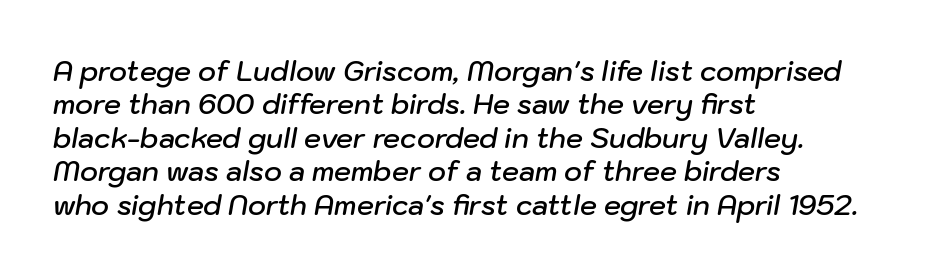
{"italic": "yes", "lean": "right", "slant_degrees": 10, "bold": "semi", "underline": "no", "align": "left", "line_spacing_ratio": 1.24, "letter_spacing": "normal", "letter_spacing_em": 0.0, "glyph_px": 27}
